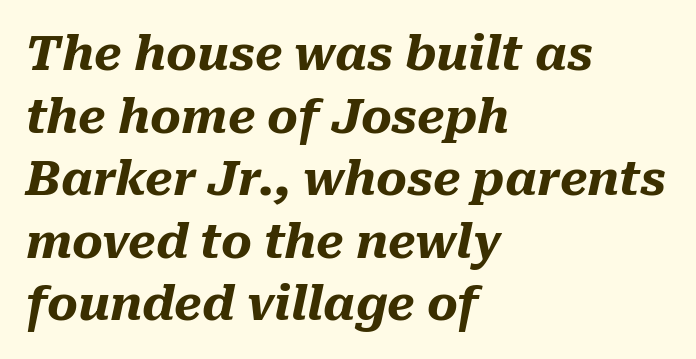
Q: Is the text bold? A: Yes.
Q: Is the text italic (slanted)? A: Yes, it leans right by about 10 degrees.
Q: Is the text underlined? A: No.
Q: How is the paragraph aligned? A: Left-aligned.
Q: Is the spacing between letters normal or unusually wide? A: Normal.
Q: Is the spacing between lines tight, normal or loose? A: Normal.
Q: Width (condensed, normal, or wide)? A: Normal.
Q: Stroke contrast? A: Medium.
Q: x-height? A: Medium.
Q: Monospaced? A: No.
